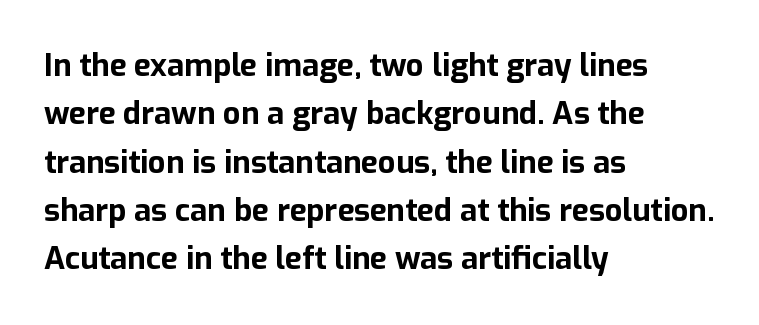
The image shows 31 px bold sans-serif type, upright; set left-aligned, normal line spacing (1.56x), normal letter spacing, not underlined; low stroke contrast and a medium x-height.
